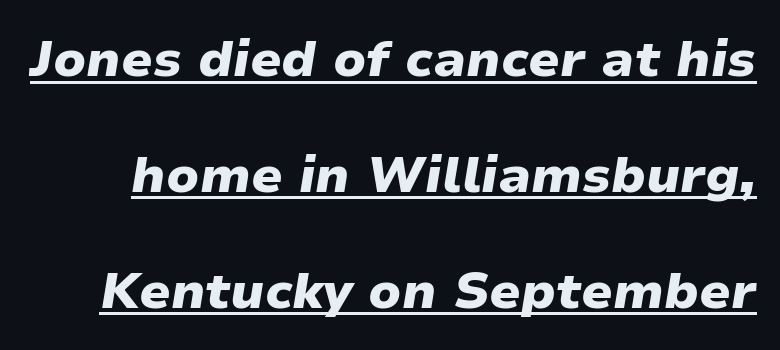
Q: Is the text bold? A: Yes.
Q: Is the text italic (slanted)? A: Yes, it leans right by about 9 degrees.
Q: Is the text underlined? A: Yes.
Q: Is the spacing between letters normal or unusually wide? A: Normal.
Q: Is the spacing between lines tight, normal or loose? A: Loose.
Q: Width (condensed, normal, or wide)? A: Normal.
Q: Stroke contrast? A: Low.
Q: x-height? A: Medium.
Q: Monospaced? A: No.
